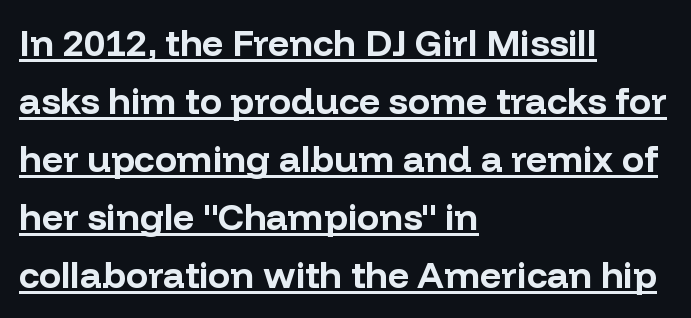
Q: Is the text bold? A: Yes.
Q: Is the text italic (slanted)? A: No, it is upright.
Q: Is the typeface a serif or a sans-serif typeface? A: Sans-serif.
Q: Is the text underlined? A: Yes.
Q: How is the paragraph aligned? A: Left-aligned.
Q: Is the spacing between letters normal or unusually wide? A: Normal.
Q: Is the spacing between lines tight, normal or loose? A: Normal.
Q: Width (condensed, normal, or wide)? A: Normal.
Q: Stroke contrast? A: Low.
Q: x-height? A: Medium.
Q: Monospaced? A: No.
